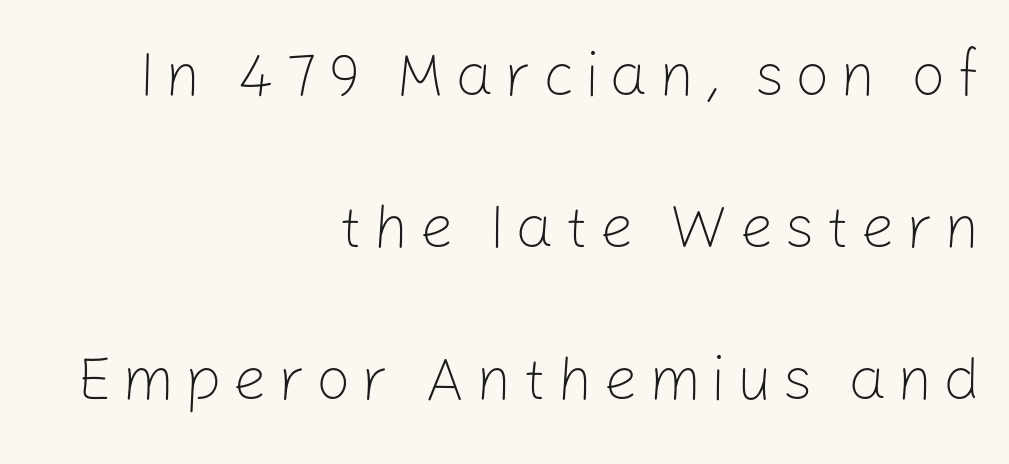
{"serif": "no", "italic": "no", "bold": "no", "weight": "light", "width": "normal", "stroke_contrast": "low", "x_height": "medium", "monospaced": "no", "underline": "no", "align": "right", "line_spacing": "loose", "line_spacing_ratio": 2.49, "glyph_px": 61}
